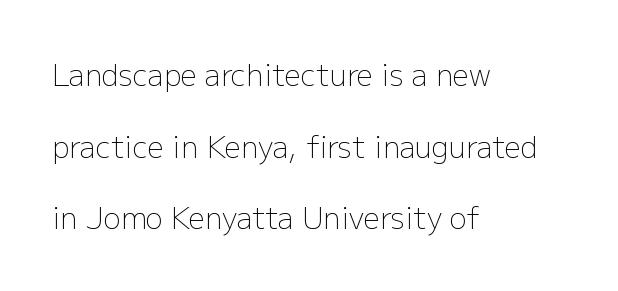
The image shows 29 px light sans-serif type, upright; set left-aligned, loose line spacing (2.47x), normal letter spacing, not underlined; low stroke contrast and a medium x-height.
